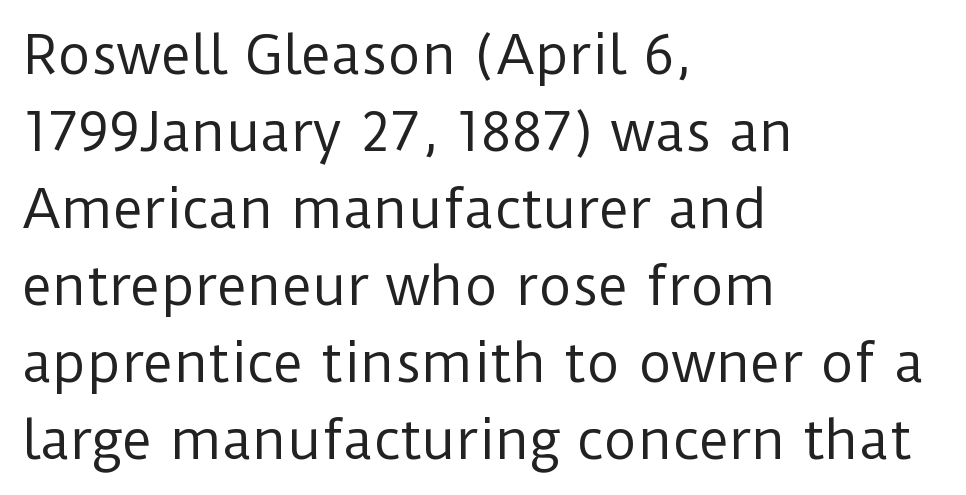
{"serif": "no", "italic": "no", "bold": "no", "weight": "regular", "width": "normal", "stroke_contrast": "low", "x_height": "medium", "monospaced": "no", "underline": "no", "align": "left", "line_spacing": "normal", "line_spacing_ratio": 1.48, "letter_spacing": "normal", "letter_spacing_em": 0.0, "glyph_px": 52}
